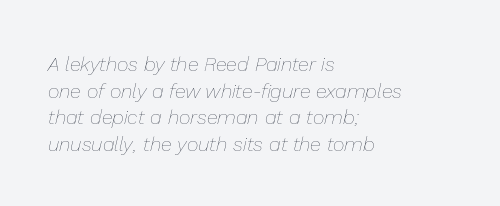
Q: Is the text bold? A: No.
Q: Is the text italic (slanted)? A: Yes, it leans right by about 13 degrees.
Q: Is the text underlined? A: No.
Q: How is the paragraph aligned? A: Left-aligned.
Q: Is the spacing between letters normal or unusually wide? A: Normal.
Q: Is the spacing between lines tight, normal or loose? A: Normal.
